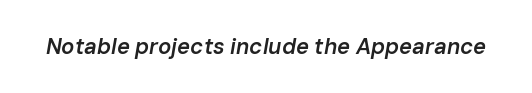
Emphasis-style slanted type is in use. How are the letters spaced? Ordinarily, with no added tracking. The words here are not underlined. This is the in-between weight designers call semibold or demi.
